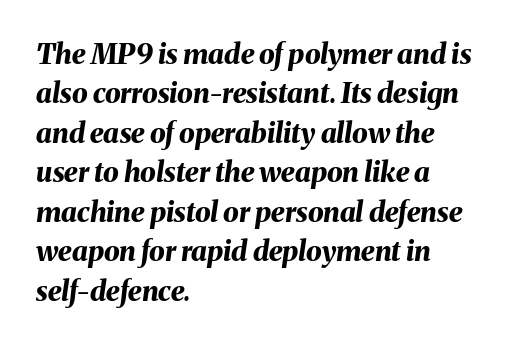
Every character sits at an angle, as italics do. Words float on clear page, feet unadorned. Here the designer chose a conventional face with non-uniform glyph widths. Tracking here is standard; glyphs follow each other at the usual distance.
